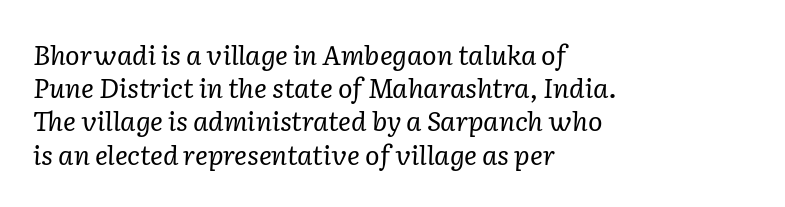
Q: Is the text bold? A: No.
Q: Is the text italic (slanted)? A: Yes, it leans right by about 2 degrees.
Q: Is the text underlined? A: No.
Q: How is the paragraph aligned? A: Left-aligned.
Q: Is the spacing between letters normal or unusually wide? A: Normal.
